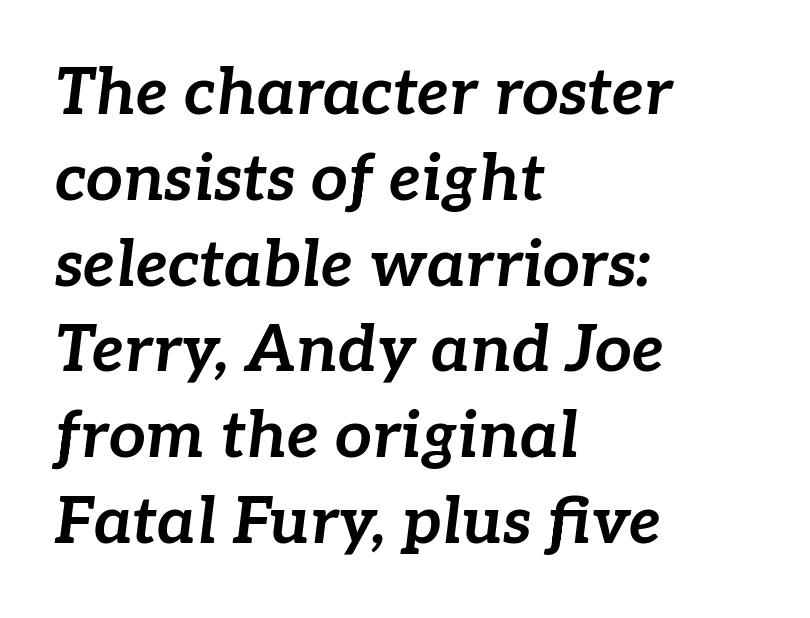
The foot of each line stays bare and open. The glyphs look as if they've been sheared to an angle. You could not count columns in this text — the font is proportionally spaced. Leading matches the norm, producing a regular column. A typesetter would call this zero additional tracking. Weight check: bold — yes, fully.
